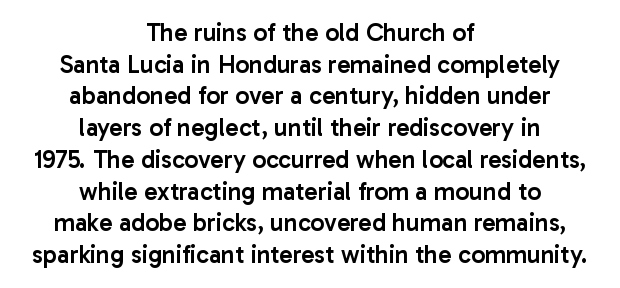
The image shows 25 px text type, upright; set centered, normal line spacing (1.27x), normal letter spacing, not underlined.
